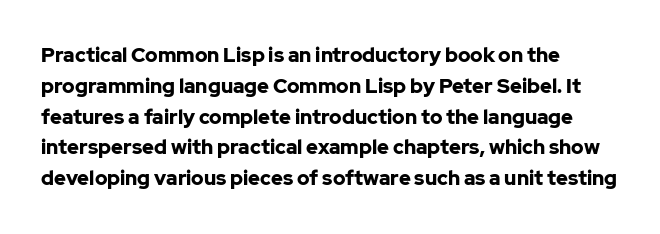
The image shows 20 px bold type, upright; set left-aligned, normal line spacing (1.54x), normal letter spacing, not underlined.
